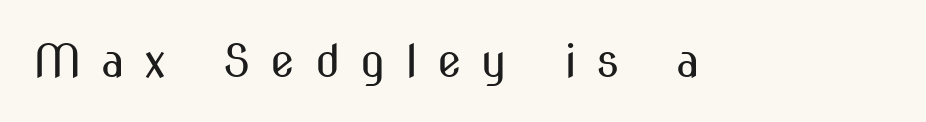
The strokes are not fattened; the text isn't bold. Note the varied advance widths — an 'i' is clearly narrower than an 'm'. Does extra space separate the letters? Yes, quite a lot of it. Characters remain perfectly vertical along every line. Grotesque or geometric, the face here clearly has no serifs.
